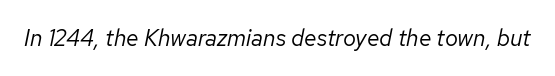
{"italic": "yes", "lean": "right", "slant_degrees": 12, "bold": "no", "underline": "no", "letter_spacing": "normal", "letter_spacing_em": 0.0, "glyph_px": 23}
